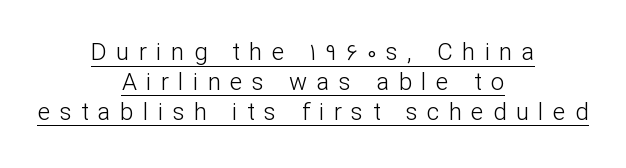
{"italic": "no", "bold": "no", "underline": "yes", "align": "center", "line_spacing_ratio": 1.24, "letter_spacing": "wide", "letter_spacing_em": 0.39, "glyph_px": 24}
